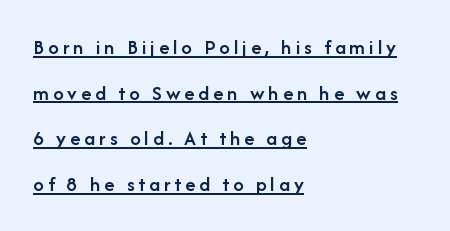
Q: Is the text bold? A: Semi-bold.
Q: Is the text italic (slanted)? A: No, it is upright.
Q: Is the text underlined? A: Yes.
Q: How is the paragraph aligned? A: Left-aligned.
Q: Is the spacing between lines tight, normal or loose? A: Loose.
